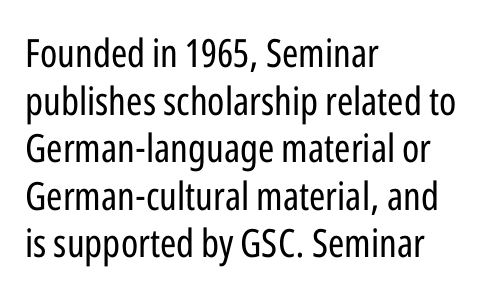
Q: Is the text bold? A: No.
Q: Is the text italic (slanted)? A: No, it is upright.
Q: Is the typeface a serif or a sans-serif typeface? A: Sans-serif.
Q: Is the text underlined? A: No.
Q: How is the paragraph aligned? A: Left-aligned.
Q: Is the spacing between letters normal or unusually wide? A: Normal.
Q: Width (condensed, normal, or wide)? A: Condensed.
Q: Stroke contrast? A: Low.
Q: x-height? A: Medium.
Q: Monospaced? A: No.
